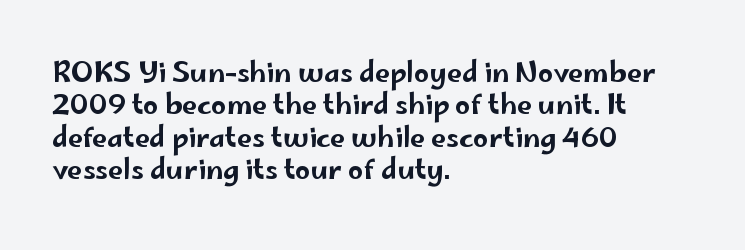
Designer's note — italics off, roman on. The specimen omits any rule beneath the text block's lines. No extra tracking has been applied to these lines. Each line starts at the same left margin while the right side varies.
